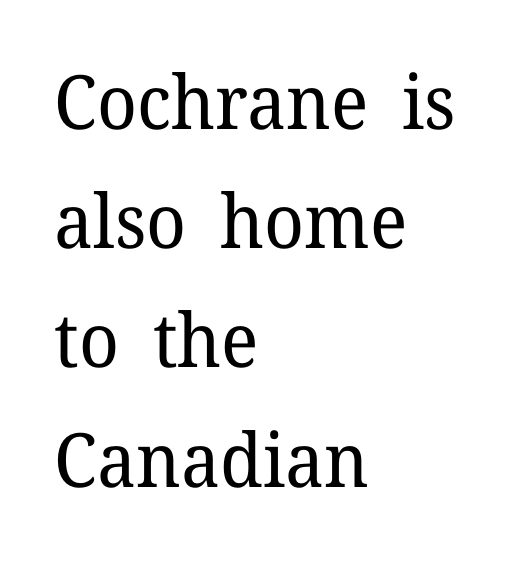
The image shows 75 px regular-weight serif type, upright; set left-aligned, normal line spacing (1.59x), normal letter spacing, not underlined; low stroke contrast and a medium x-height.
